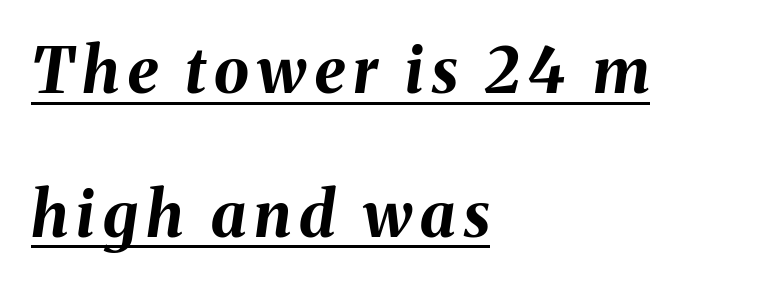
Q: Is the text bold? A: Yes.
Q: Is the text italic (slanted)? A: Yes, it leans right by about 8 degrees.
Q: Is the text underlined? A: Yes.
Q: How is the paragraph aligned? A: Left-aligned.
Q: Is the spacing between lines tight, normal or loose? A: Loose.
Q: Width (condensed, normal, or wide)? A: Normal.
Q: Stroke contrast? A: Medium.
Q: x-height? A: Medium.
Q: Monospaced? A: No.
